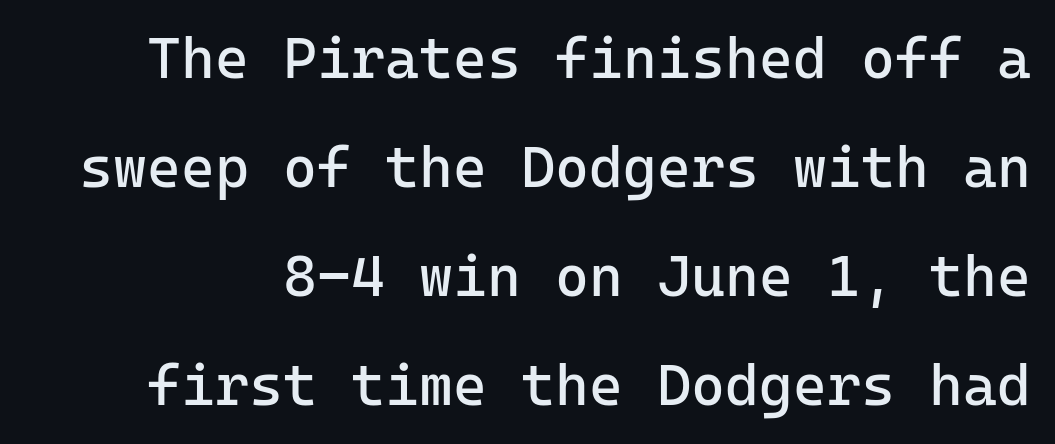
Q: Is the text bold? A: No.
Q: Is the text italic (slanted)? A: No, it is upright.
Q: Is the typeface a serif or a sans-serif typeface? A: Sans-serif.
Q: Is the text underlined? A: No.
Q: Is the spacing between letters normal or unusually wide? A: Normal.
Q: Width (condensed, normal, or wide)? A: Normal.
Q: Stroke contrast? A: Low.
Q: x-height? A: Medium.
